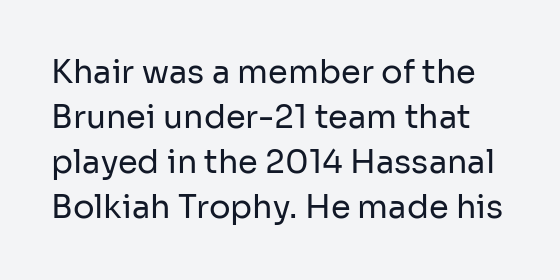
The image shows 32 px regular-weight sans-serif type, upright; set normal line spacing (1.41x), normal letter spacing, not underlined; low stroke contrast and a medium x-height.
